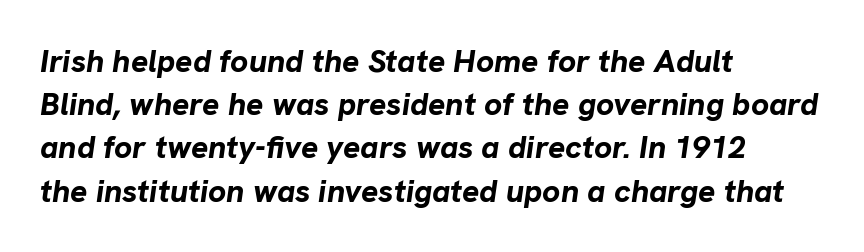
The image shows 32 px bold type, italic (leaning right); set left-aligned, normal line spacing (1.35x), normal letter spacing, not underlined; low stroke contrast and a medium x-height.
